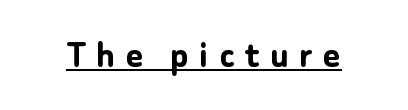
The image shows 41 px semibold sans-serif type, upright; set unusually wide letter spacing (+0.26 em), underlined; low stroke contrast and a medium x-height.
